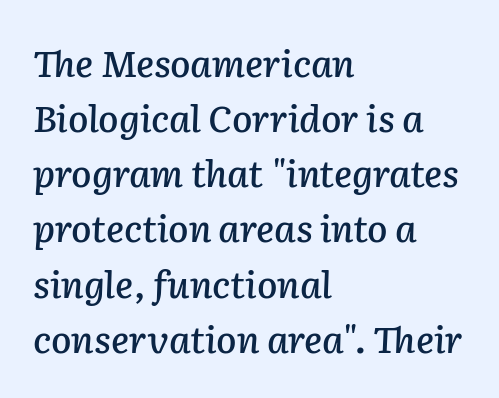
{"italic": "yes", "lean": "right", "slant_degrees": 2, "width": "normal", "stroke_contrast": "low", "x_height": "medium", "monospaced": "no", "underline": "no", "align": "left", "line_spacing": "normal", "line_spacing_ratio": 1.49, "letter_spacing": "normal", "letter_spacing_em": 0.0, "glyph_px": 37}
